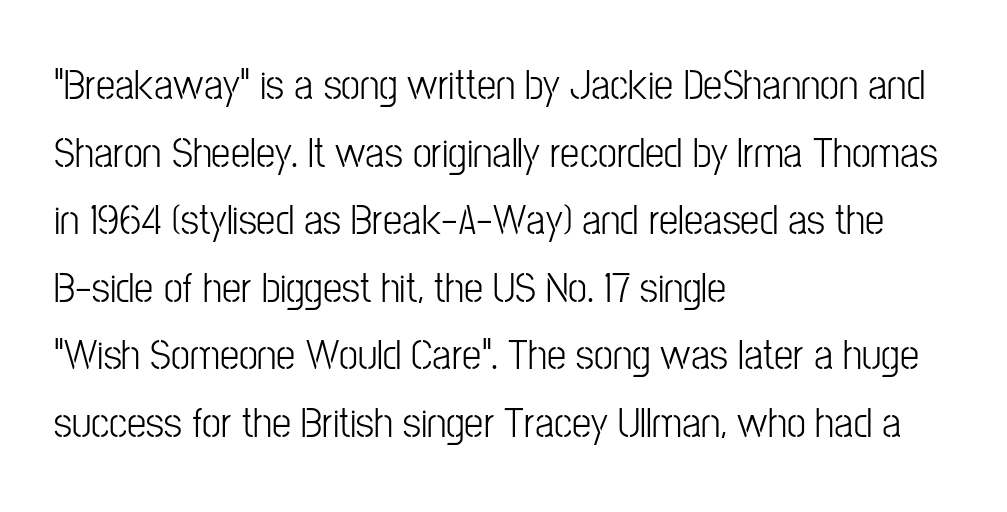
Q: Is the text bold? A: No.
Q: Is the text italic (slanted)? A: No, it is upright.
Q: Is the typeface a serif or a sans-serif typeface? A: Sans-serif.
Q: Is the text underlined? A: No.
Q: How is the paragraph aligned? A: Left-aligned.
Q: Is the spacing between letters normal or unusually wide? A: Normal.
Q: Is the spacing between lines tight, normal or loose? A: Normal.
Q: Width (condensed, normal, or wide)? A: Condensed.
Q: Stroke contrast? A: Low.
Q: x-height? A: Medium.
Q: Monospaced? A: No.
